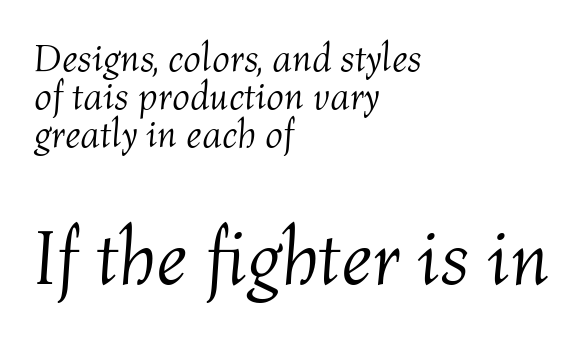
{"italic": "yes", "lean": "right", "slant_degrees": 4, "bold": "no", "weight": "light", "width": "normal", "stroke_contrast": "medium", "x_height": "medium", "monospaced": "no", "underline": "no", "align": "left", "line_spacing": "tight", "line_spacing_ratio": 0.98, "letter_spacing": "normal", "letter_spacing_em": 0.0, "larger_block": "second", "size_ratio": 2.0, "glyph_px": 78}
